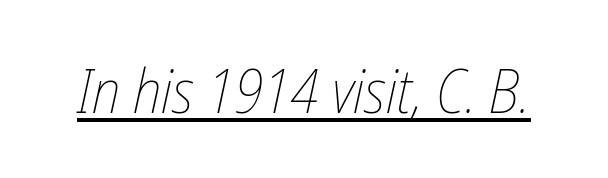
{"italic": "yes", "lean": "right", "slant_degrees": 12, "bold": "no", "weight": "thin", "width": "condensed", "stroke_contrast": "low", "x_height": "medium", "monospaced": "no", "underline": "yes", "letter_spacing": "normal", "letter_spacing_em": 0.0, "glyph_px": 62}
